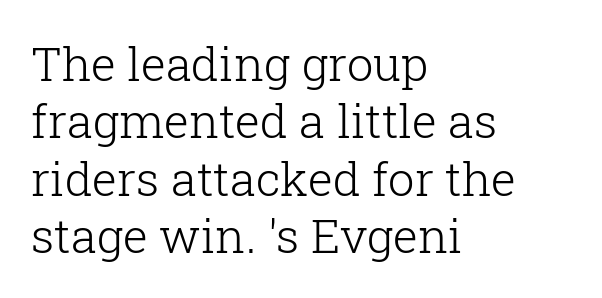
Letter spacing: default. Note the varied advance widths — an 'i' is clearly narrower than an 'm'. Letters rest on an invisible, unmarked baseline. The typeface has the unassuming heft of standard copy or less. Left-aligned paragraph, ragged on the right. When letters stand straight like this, we call the style roman or upright.
